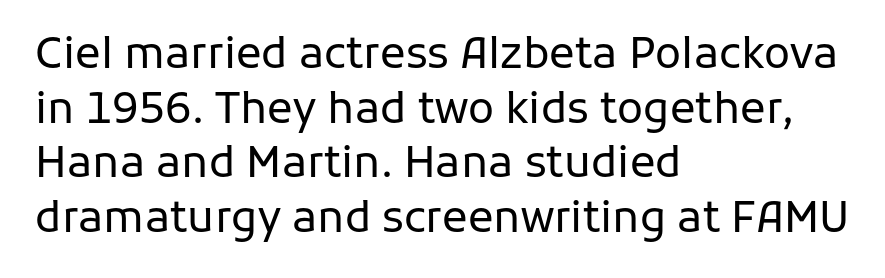
{"serif": "no", "italic": "no", "bold": "no", "weight": "regular", "width": "normal", "stroke_contrast": "low", "x_height": "medium", "monospaced": "no", "underline": "no", "align": "left", "line_spacing": "normal", "line_spacing_ratio": 1.27, "letter_spacing": "normal", "letter_spacing_em": 0.0, "glyph_px": 43}
